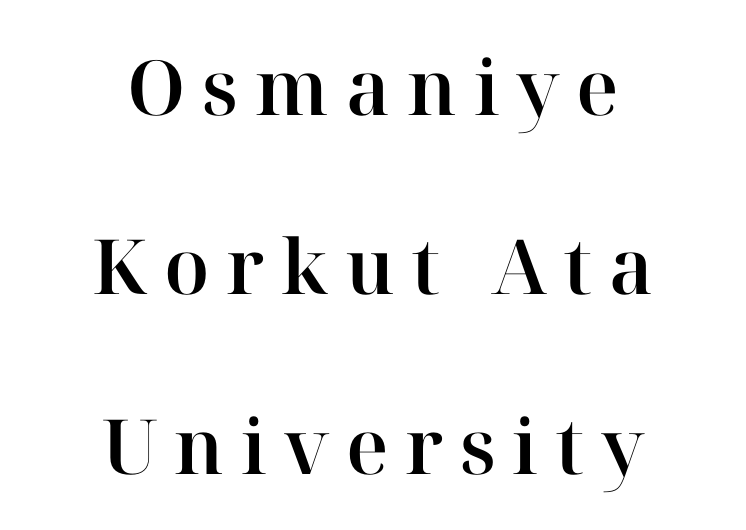
The glyphs are unaccompanied by any horizontal stroke below them. Typographically, this falls in the serif category. Interline gaps are noticeably wide in this sample. Short and long lines alike share a common midpoint.
